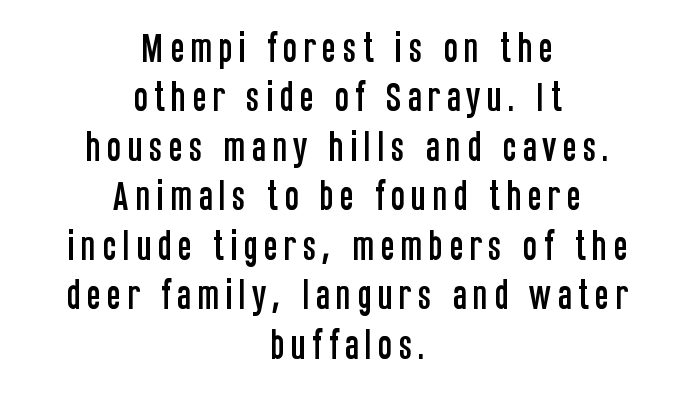
{"serif": "no", "italic": "no", "width": "condensed", "stroke_contrast": "low", "x_height": "large", "monospaced": "no", "underline": "no", "align": "center", "line_spacing": "normal", "line_spacing_ratio": 1.5, "glyph_px": 33}
